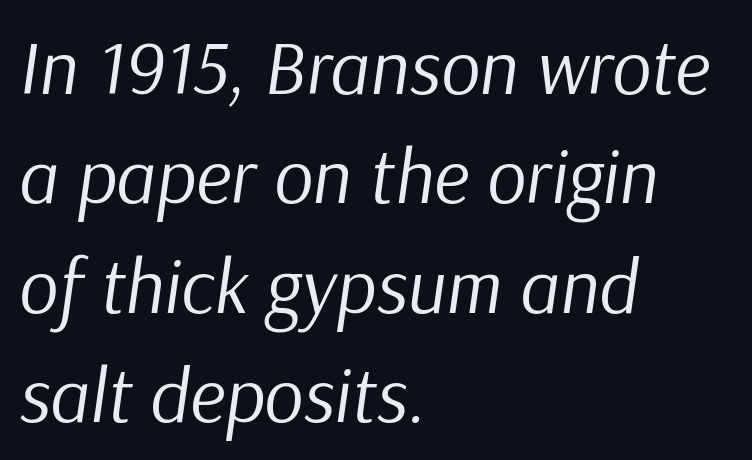
In terms of letterspacing, this is plain default setting. Style check: oblique. The letters advance in unequal steps, a hallmark of proportional type. Lines of text with bare space underneath. Compared with a typical body face, this is equally light or lighter still.
